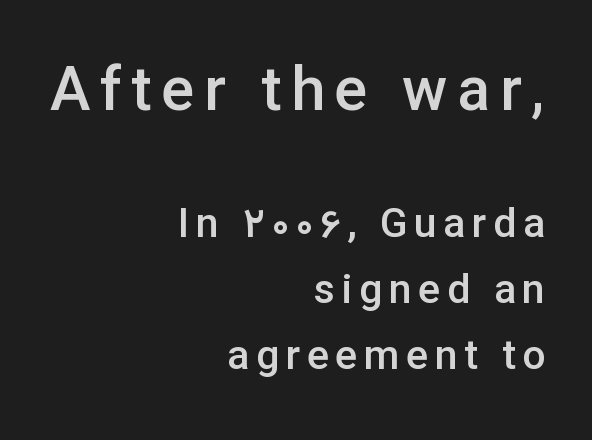
Q: Is the text bold? A: Semi-bold.
Q: Is the text italic (slanted)? A: No, it is upright.
Q: Is the typeface a serif or a sans-serif typeface? A: Sans-serif.
Q: Is the text underlined? A: No.
Q: How is the paragraph aligned? A: Right-aligned.
Q: Is the spacing between lines tight, normal or loose? A: Normal.
Q: Which block of text is set in a larger size, the first (top) or the second (bottom)? A: The first (top) one.
Q: Width (condensed, normal, or wide)? A: Normal.
Q: Stroke contrast? A: Low.
Q: x-height? A: Medium.
Q: Monospaced? A: No.
